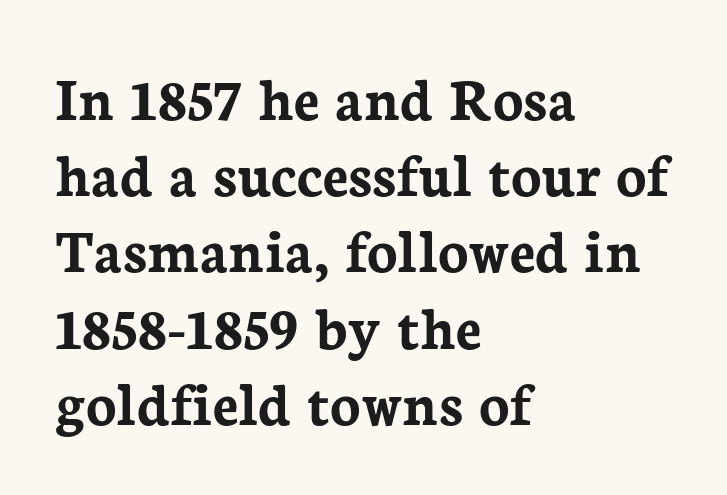
The image shows 63 px semibold serif type, upright; set left-aligned, line spacing 1.21x, normal letter spacing, not underlined; low stroke contrast and a medium x-height.
